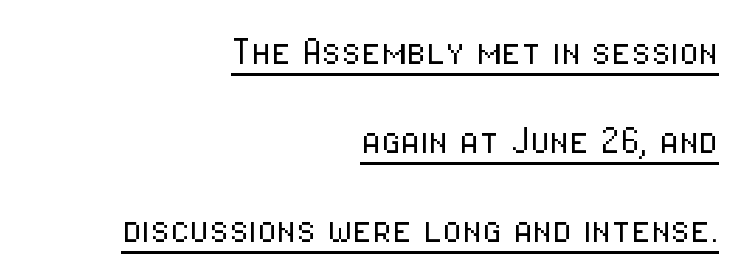
{"serif": "no", "italic": "no", "bold": "no", "weight": "light", "width": "condensed", "stroke_contrast": "low", "x_height": "medium", "monospaced": "no", "underline": "yes", "align": "right", "line_spacing": "loose", "line_spacing_ratio": 1.98, "letter_spacing": "normal", "letter_spacing_em": 0.0, "glyph_px": 45}
